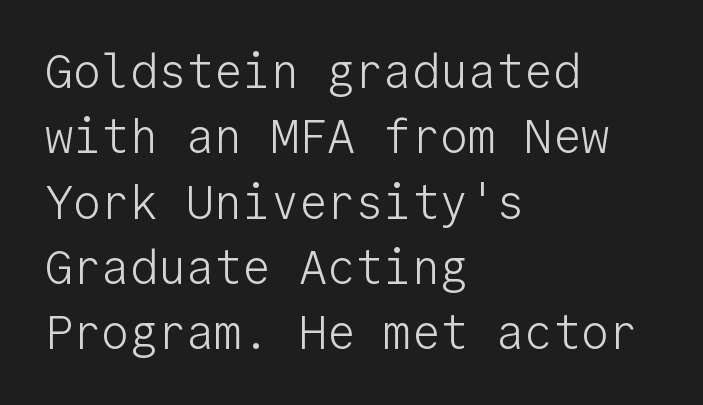
The image shows 47 px light sans-serif type, upright, monospaced; set left-aligned, normal line spacing (1.39x), normal letter spacing, not underlined; low stroke contrast and a medium x-height.
